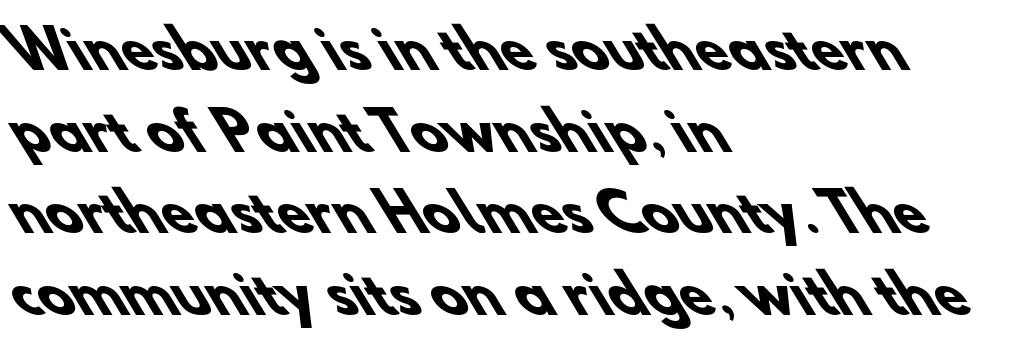
Is the letter spacing exaggerated? No — it looks like the ordinary default. Looks like regular typesetting: each glyph gets only the width it needs. Observe the absence of serifs on each vertical stroke in this sample. Typeset ragged right — the left edge is the straight one. Vertical spacing — default.
